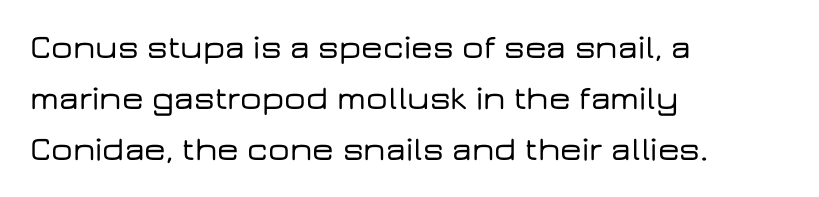
The vertical gap from one line to the next is medium. The rendering anchors every line to the left-hand side. Is the letter spacing exaggerated? No — it looks like the ordinary default. Here the designer chose a conventional face with non-uniform glyph widths. The specimen reads as upright at a glance.
